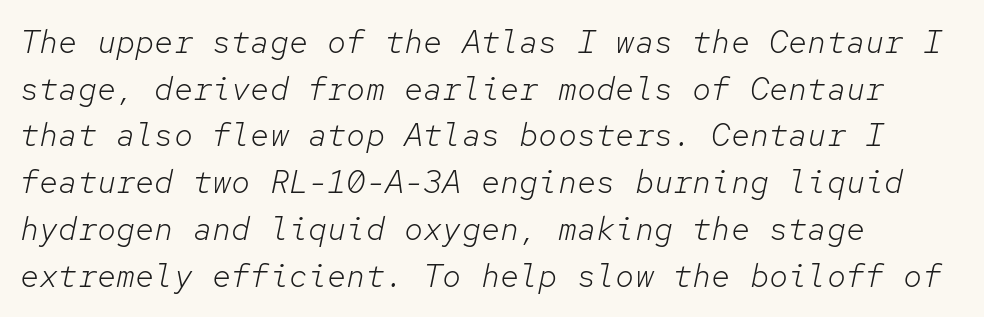
The image shows 32 px light type, italic (leaning right), monospaced; set left-aligned, normal line spacing (1.46x), normal letter spacing, not underlined; low stroke contrast and a medium x-height.
